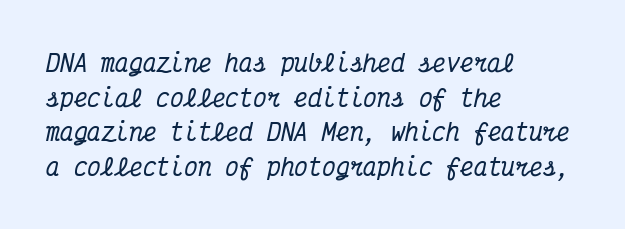
{"italic": "yes", "lean": "right", "slant_degrees": 12, "underline": "no", "align": "left", "line_spacing": "normal", "line_spacing_ratio": 1.51, "letter_spacing": "normal", "letter_spacing_em": 0.0, "glyph_px": 23}
